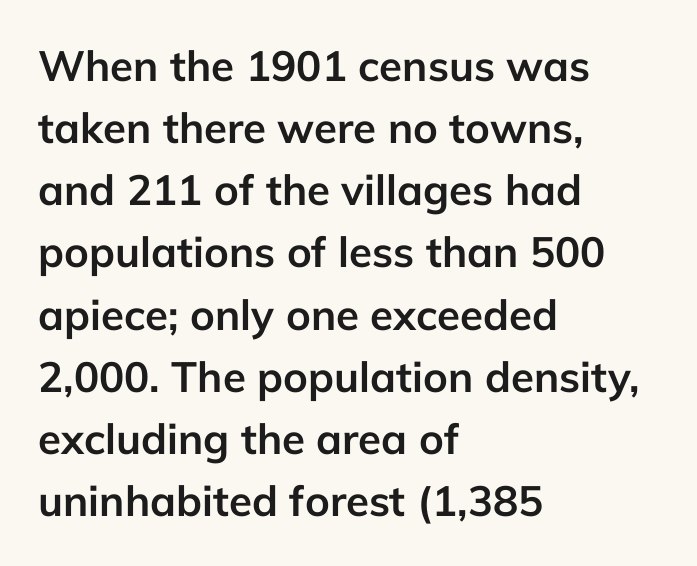
Horizontal bands of white between lines are of average thickness. Lines of text with bare space underneath. Characters remain perfectly vertical along every line. The letters are bold, with thick, heavy strokes. The lines are quadded left.
